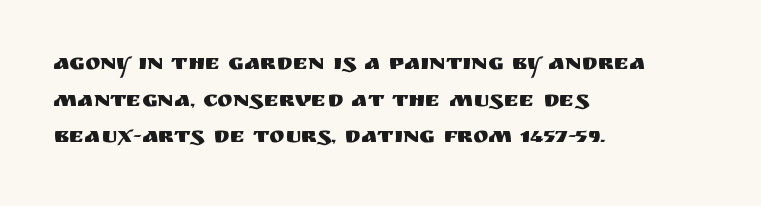
The image shows 23 px text type, upright; set left-aligned, normal line spacing (1.59x), normal letter spacing, not underlined.
